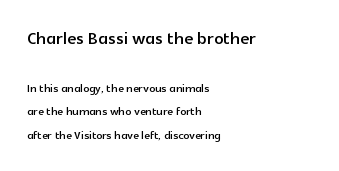
{"italic": "no", "underline": "no", "align": "left", "line_spacing": "normal", "line_spacing_ratio": 1.55, "letter_spacing": "normal", "letter_spacing_em": 0.0, "larger_block": "first", "size_ratio": 1.53, "glyph_px": 23}
